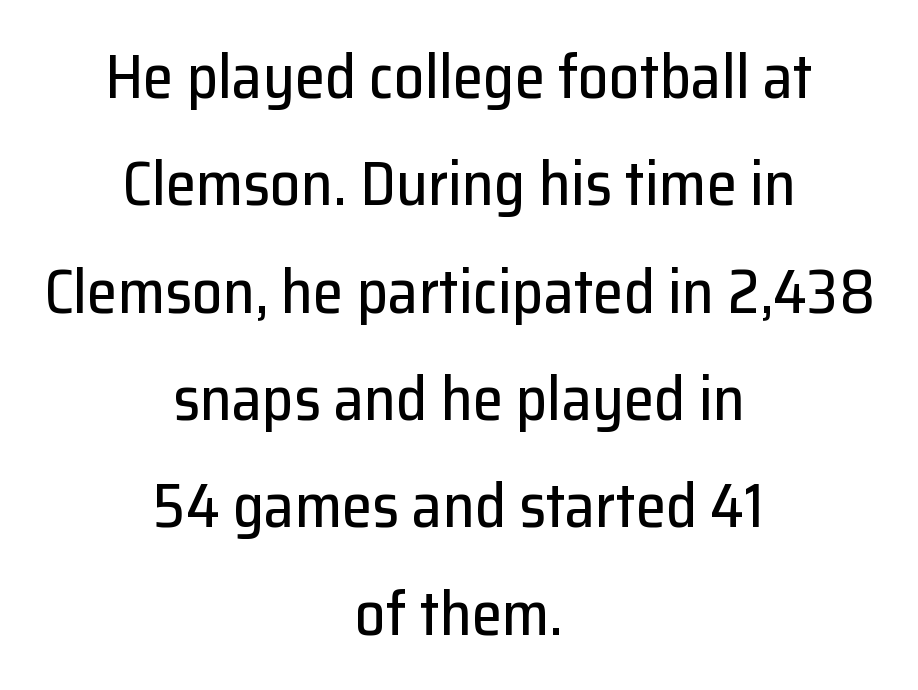
Q: Is the text italic (slanted)? A: No, it is upright.
Q: Is the typeface a serif or a sans-serif typeface? A: Sans-serif.
Q: Is the text underlined? A: No.
Q: How is the paragraph aligned? A: Centered.
Q: Is the spacing between letters normal or unusually wide? A: Normal.
Q: Width (condensed, normal, or wide)? A: Normal.
Q: Stroke contrast? A: Low.
Q: x-height? A: Medium.
Q: Monospaced? A: No.
